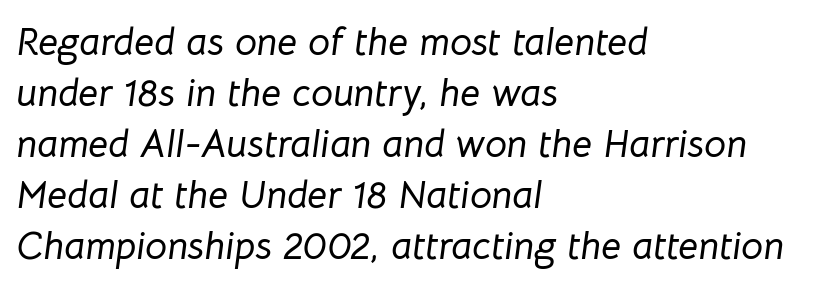
The passage shown is typed in a proportional face where columns would drift. Layout note: lines flush left. Descenders are the only things crossing below the line. Students, observe: this is what conventionally led text looks like. The letters sit at their default tracking, neither squeezed nor spread. In terms of posture, this sample is oblique.
